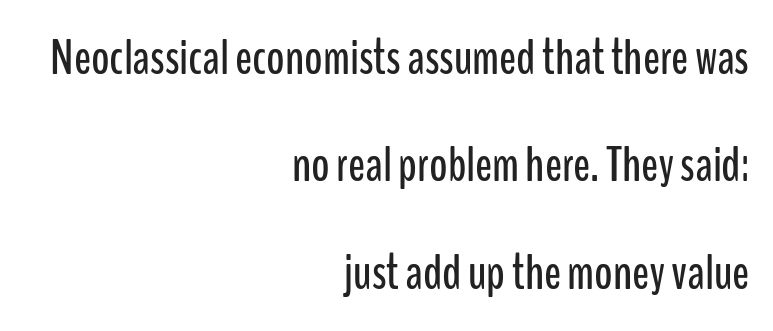
{"serif": "no", "italic": "no", "width": "condensed", "stroke_contrast": "low", "x_height": "medium", "monospaced": "no", "underline": "no", "align": "right", "line_spacing": "loose", "line_spacing_ratio": 2.15, "letter_spacing": "normal", "letter_spacing_em": 0.0, "glyph_px": 50}
